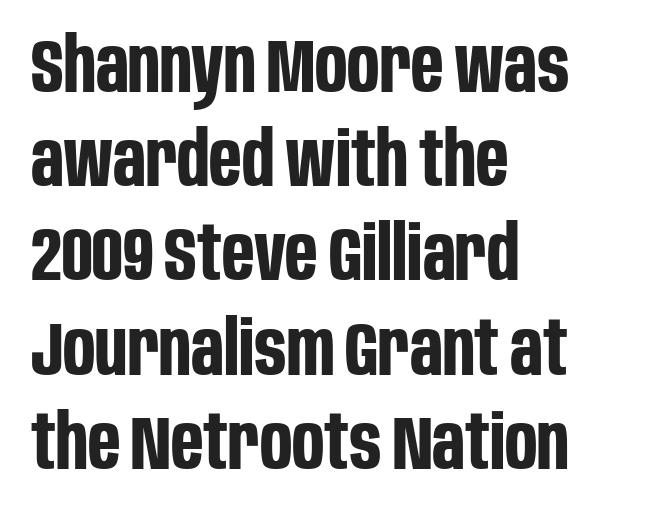
Q: Is the text bold? A: Yes.
Q: Is the text italic (slanted)? A: No, it is upright.
Q: Is the typeface a serif or a sans-serif typeface? A: Sans-serif.
Q: Is the text underlined? A: No.
Q: How is the paragraph aligned? A: Left-aligned.
Q: Is the spacing between letters normal or unusually wide? A: Normal.
Q: Width (condensed, normal, or wide)? A: Condensed.
Q: Stroke contrast? A: Low.
Q: x-height? A: Large.
Q: Monospaced? A: No.
